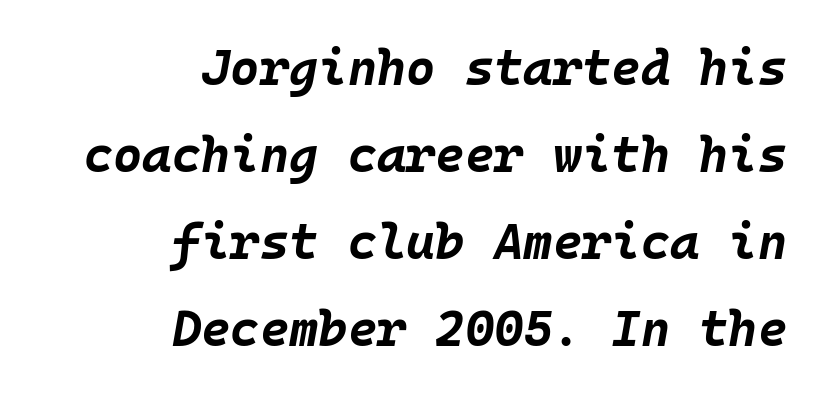
The image shows 50 px bold type, italic (leaning right), monospaced; set right-aligned, line spacing 1.74x, normal letter spacing, not underlined; low stroke contrast and a large x-height.
